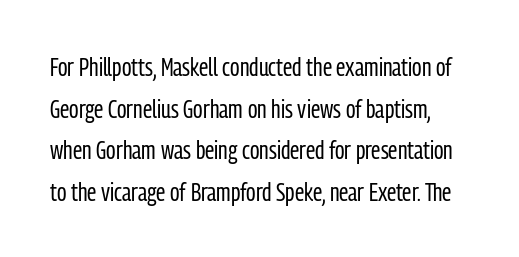
Q: Is the text bold? A: No.
Q: Is the text italic (slanted)? A: No, it is upright.
Q: Is the text underlined? A: No.
Q: Is the spacing between letters normal or unusually wide? A: Normal.
Q: Is the spacing between lines tight, normal or loose? A: Normal.
